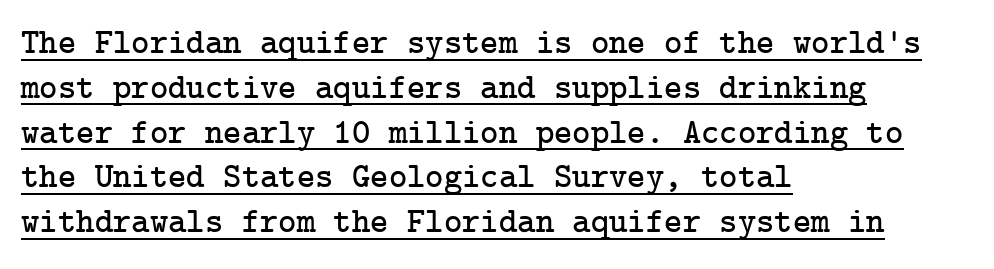
{"serif": "yes", "italic": "no", "width": "normal", "stroke_contrast": "low", "x_height": "medium", "underline": "yes", "align": "left", "line_spacing": "normal", "line_spacing_ratio": 1.28, "letter_spacing": "normal", "letter_spacing_em": 0.0, "glyph_px": 35}
